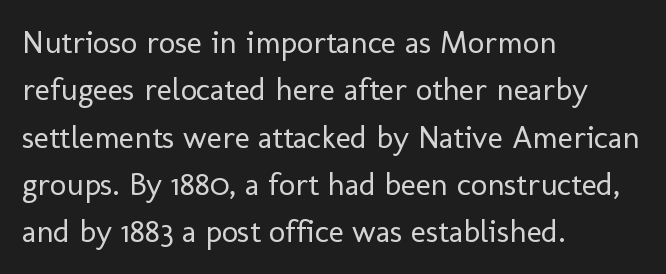
{"serif": "no", "italic": "no", "bold": "no", "weight": "regular", "width": "normal", "stroke_contrast": "low", "x_height": "medium", "monospaced": "no", "underline": "no", "align": "left", "line_spacing": "normal", "line_spacing_ratio": 1.48, "letter_spacing": "normal", "letter_spacing_em": 0.0, "glyph_px": 32}
